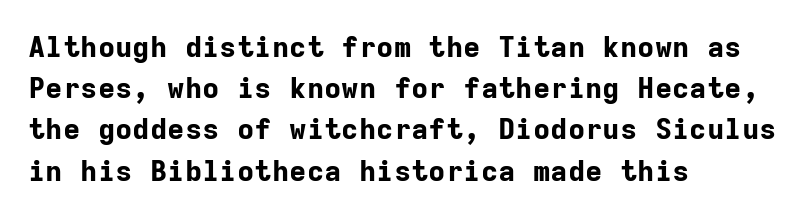
{"serif": "no", "italic": "no", "bold": "yes", "weight": "bold", "width": "normal", "stroke_contrast": "low", "x_height": "medium", "monospaced": "yes", "underline": "no", "align": "left", "line_spacing": "normal", "line_spacing_ratio": 1.42, "letter_spacing": "normal", "letter_spacing_em": 0.0, "glyph_px": 29}
